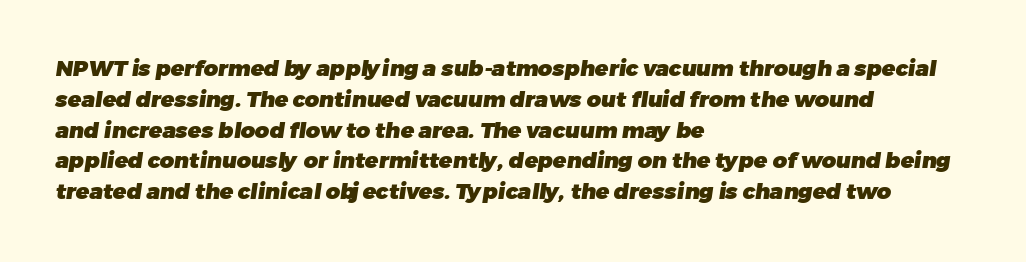
{"bold": "yes", "underline": "no", "align": "left", "line_spacing": "normal", "line_spacing_ratio": 1.4, "letter_spacing": "normal", "letter_spacing_em": 0.0, "glyph_px": 22}
